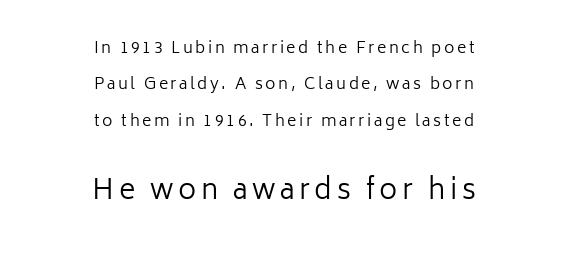
Q: Is the text bold? A: No.
Q: Is the text italic (slanted)? A: No, it is upright.
Q: Is the typeface a serif or a sans-serif typeface? A: Sans-serif.
Q: Is the text underlined? A: No.
Q: How is the paragraph aligned? A: Centered.
Q: Is the spacing between lines tight, normal or loose? A: Loose.
Q: Which block of text is set in a larger size, the first (top) or the second (bottom)? A: The second (bottom) one.
Q: Width (condensed, normal, or wide)? A: Normal.
Q: Stroke contrast? A: Low.
Q: x-height? A: Medium.
Q: Monospaced? A: No.
